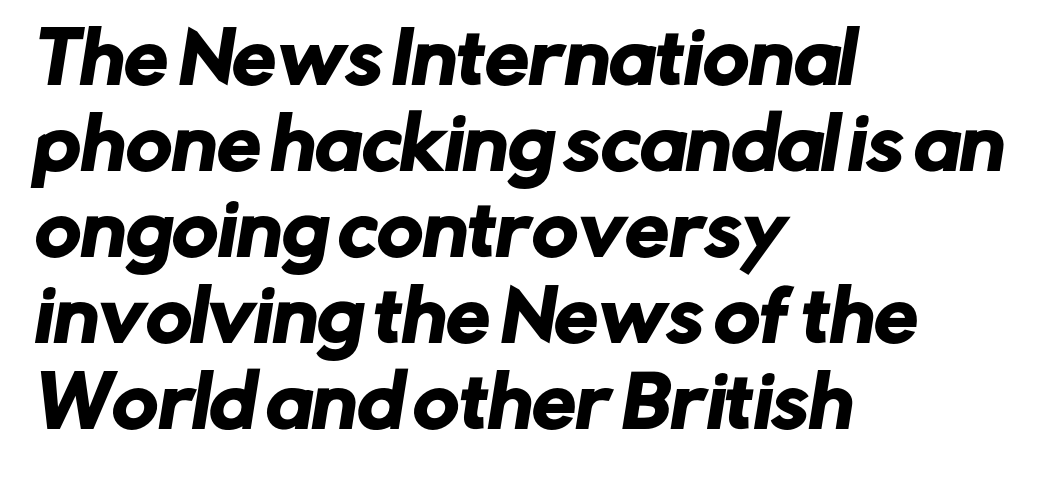
The image shows 70 px sans-serif type; set left-aligned, line spacing 1.23x, normal letter spacing, not underlined; low stroke contrast and a medium x-height.
